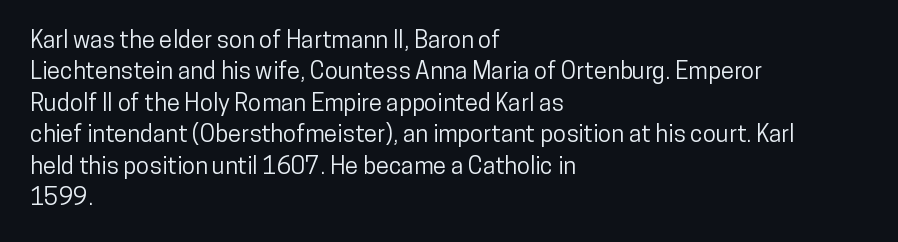
{"italic": "no", "underline": "no", "align": "left", "line_spacing": "normal", "line_spacing_ratio": 1.31, "letter_spacing": "normal", "letter_spacing_em": 0.0, "glyph_px": 24}
